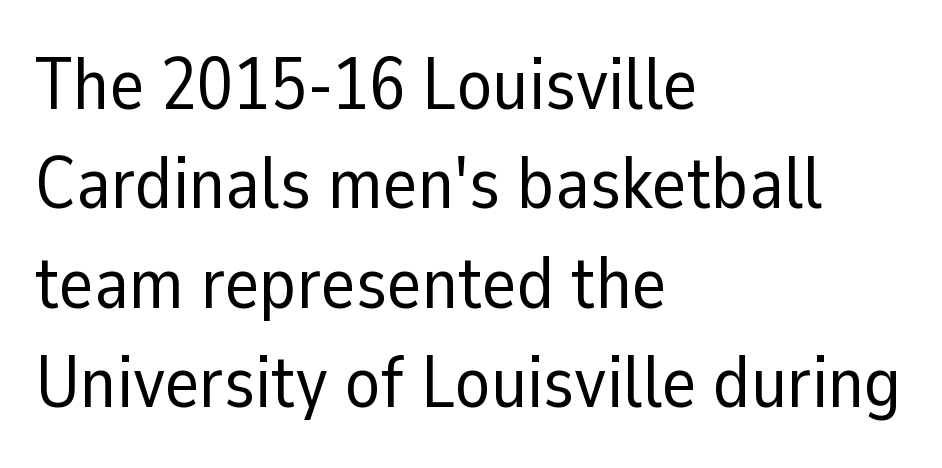
The lines in this sample share a left origin and differ only in where they stop. The passage shown has conventional tracking throughout. Character widths vary here, with narrow letters taking less room than wide ones. Nope, no serifs anywhere on these letters. Style check: upright.
